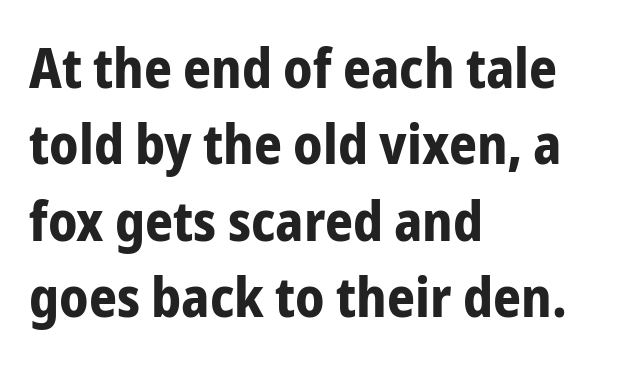
The font family rendered here belongs to the sans-serif group. If you measured baseline to baseline, you'd find a middling distance. Compared with a centered layout, this one pins lines to the left instead. Character widths vary here, with narrow letters taking less room than wide ones. The zone under the glyphs is completely vacant. How are the letters spaced? Ordinarily, with no added tracking.
